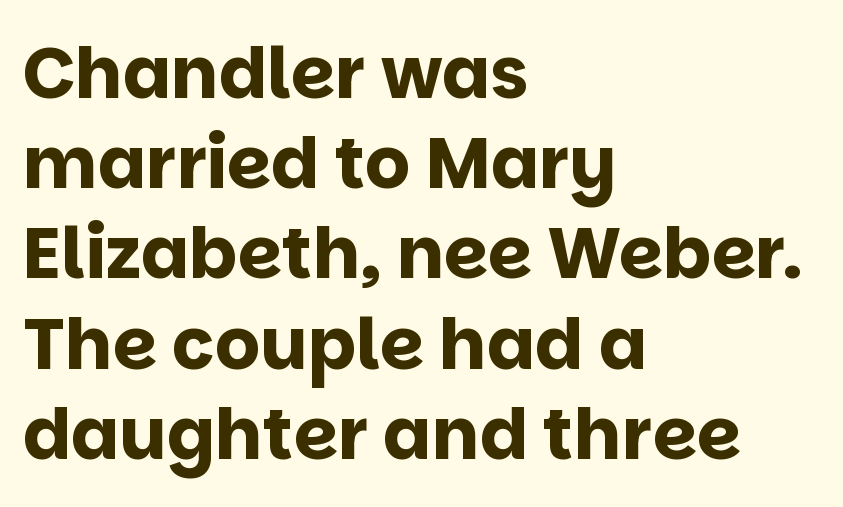
Q: Is the text bold? A: Yes.
Q: Is the text italic (slanted)? A: No, it is upright.
Q: Is the typeface a serif or a sans-serif typeface? A: Sans-serif.
Q: Is the text underlined? A: No.
Q: How is the paragraph aligned? A: Left-aligned.
Q: Is the spacing between letters normal or unusually wide? A: Normal.
Q: Is the spacing between lines tight, normal or loose? A: Normal.
Q: Width (condensed, normal, or wide)? A: Normal.
Q: Stroke contrast? A: Low.
Q: x-height? A: Large.
Q: Monospaced? A: No.
